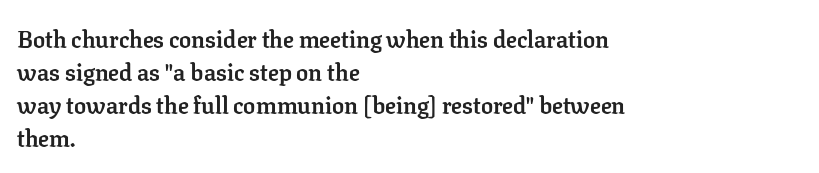
These lines keep a tight, regular rhythm from letter to letter. Heavy-handed strokes throughout: this text is bold. A normal amount of white space separates one row of letters from the next. The font's upright variant was chosen for this text. The string is rendered with underlining switched off. Which margin do the lines hug? The left one — the right edge is uneven.
